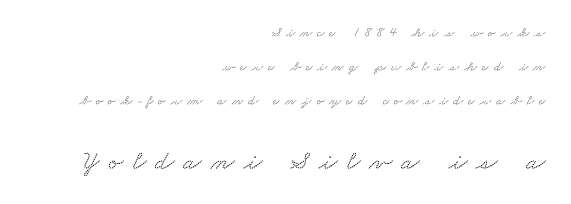
Leading is clearly above the norm, producing a sparse column. Decoration check: the copy has no underline. Compared with a flush-left layout, this one pins lines to the opposite, right side. The tracking jumps out immediately: characters are airy and widely separated.
